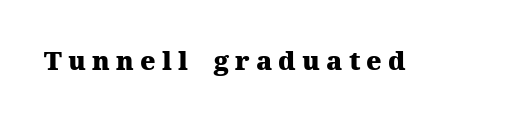
{"italic": "no", "bold": "yes", "underline": "no", "letter_spacing": "wide", "letter_spacing_em": 0.24, "glyph_px": 26}
